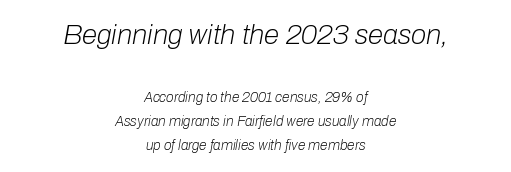
The image shows 28 px light type, italic (leaning right); set centered, normal line spacing (1.7x), normal letter spacing, not underlined; the first (top) block is 2.0x larger; low stroke contrast and a medium x-height.
